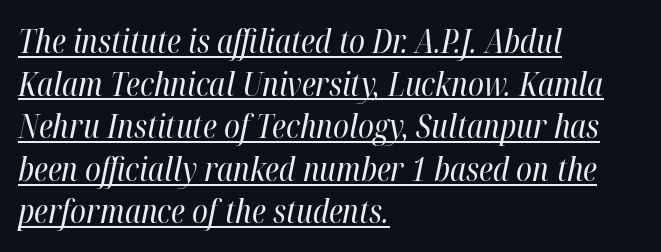
{"italic": "yes", "lean": "right", "slant_degrees": 12, "bold": "no", "weight": "regular", "width": "condensed", "stroke_contrast": "high", "x_height": "medium", "monospaced": "no", "underline": "yes", "align": "left", "line_spacing": "normal", "line_spacing_ratio": 1.33, "letter_spacing": "normal", "letter_spacing_em": 0.0, "glyph_px": 32}
